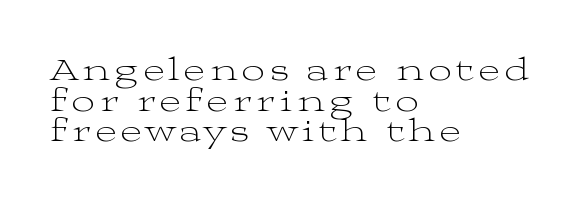
Q: Is the text bold? A: No.
Q: Is the text italic (slanted)? A: No, it is upright.
Q: Is the typeface a serif or a sans-serif typeface? A: Serif.
Q: Is the text underlined? A: No.
Q: How is the paragraph aligned? A: Left-aligned.
Q: Is the spacing between lines tight, normal or loose? A: Tight.
Q: Width (condensed, normal, or wide)? A: Wide.
Q: Stroke contrast? A: Medium.
Q: x-height? A: Medium.
Q: Monospaced? A: No.
